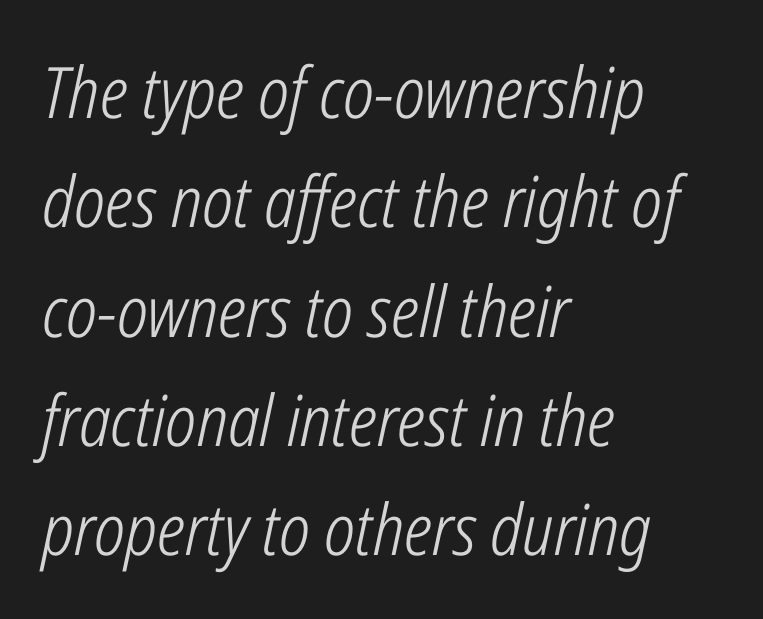
The image shows 71 px light, condensed type, italic (leaning right); set left-aligned, normal line spacing (1.54x), normal letter spacing, not underlined; low stroke contrast and a medium x-height.
